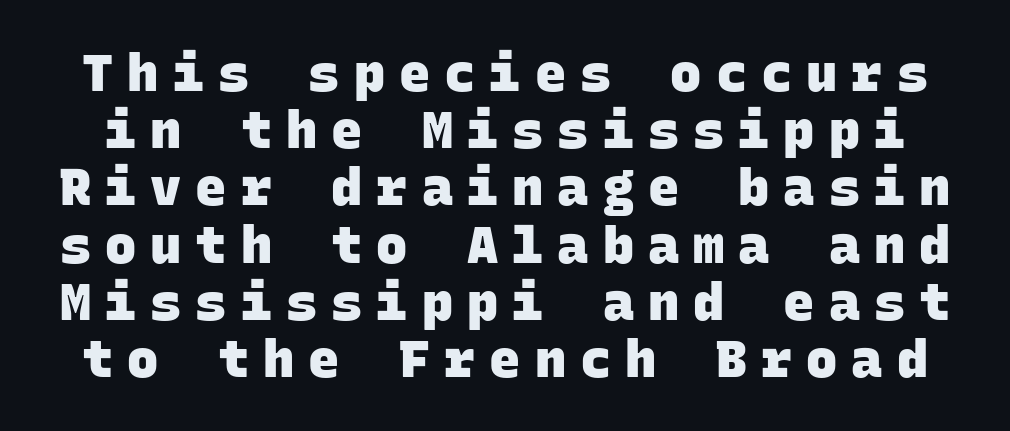
Is this a fixed-width face? Yes — each glyph sits in an identical cell. Grotesque or geometric, the face here clearly has no serifs. The passage shown is not underscored anywhere. The line-height multiplier appears low, near solid setting. The tracking jumps out immediately: characters are airy and widely separated.
